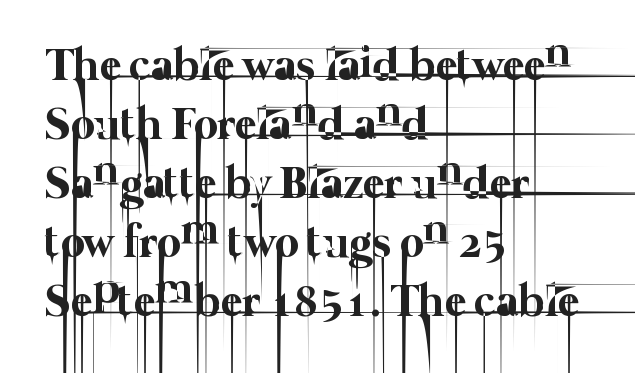
The image shows 46 px thin type; set left-aligned, normal line spacing (1.28x), normal letter spacing, not underlined; low stroke contrast and a medium x-height.
